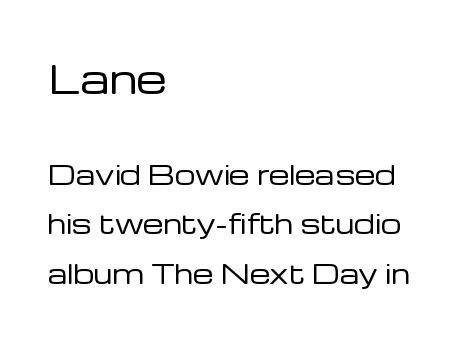
The typesetting does not lean heavy: it is not bold. Compared with typical paragraphs, the rows here are farther apart. Are there feet on the stems? There aren't — it's a sans. Nope, not italic — everything's standing straight. Has an underline been added? It has not.
